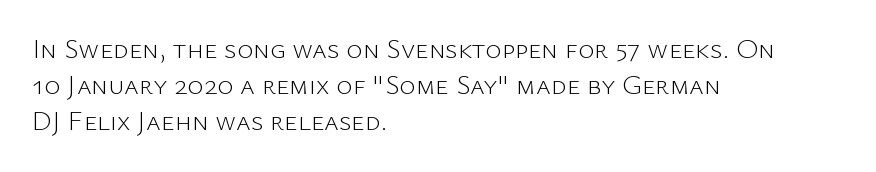
{"serif": "no", "italic": "no", "bold": "no", "weight": "light", "width": "normal", "stroke_contrast": "low", "x_height": "medium", "monospaced": "no", "underline": "no", "align": "left", "line_spacing": "normal", "line_spacing_ratio": 1.29, "letter_spacing": "normal", "letter_spacing_em": 0.0, "glyph_px": 28}
